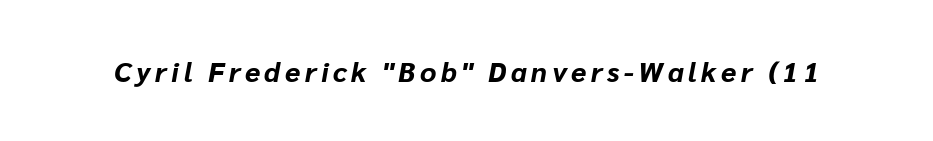
The image shows 28 px bold type, italic (leaning right); set not underlined; low stroke contrast and a medium x-height.
